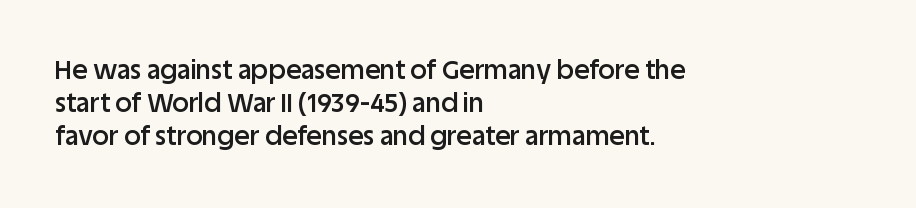
Q: Is the text bold? A: Semi-bold.
Q: Is the text italic (slanted)? A: No, it is upright.
Q: Is the text underlined? A: No.
Q: How is the paragraph aligned? A: Left-aligned.
Q: Is the spacing between letters normal or unusually wide? A: Normal.
Q: Is the spacing between lines tight, normal or loose? A: Normal.
